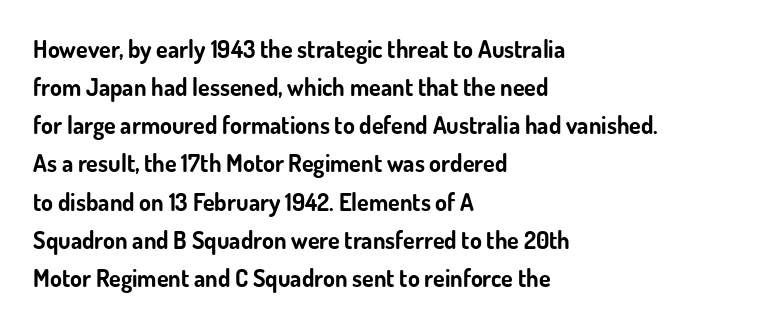
Any mark beneath the type? The region is blank. The letters stand upright; this is a roman face. The type is set solid horizontally, with unmodified tracking. Which margin do the lines hug? The left one — the right edge is uneven. The rendering uses a bold face; every stroke is thick and dark.
